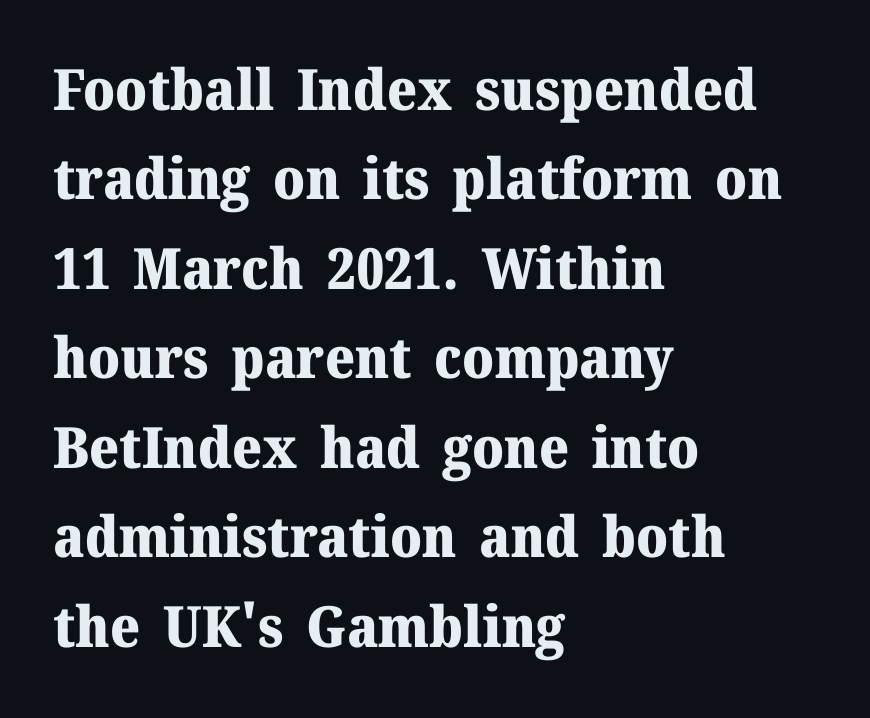
The image shows 57 px heavy serif type, upright; set left-aligned, normal line spacing (1.57x), normal letter spacing, not underlined; medium stroke contrast and a medium x-height.
